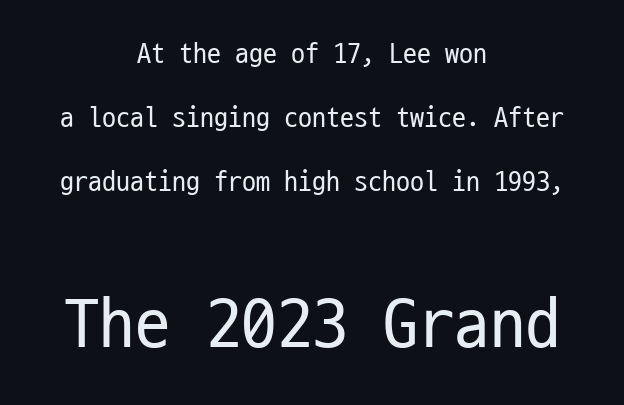
{"serif": "no", "italic": "no", "bold": "no", "weight": "regular", "width": "condensed", "stroke_contrast": "low", "x_height": "medium", "monospaced": "yes", "underline": "no", "align": "center", "line_spacing": "loose", "line_spacing_ratio": 2.28, "letter_spacing": "normal", "letter_spacing_em": 0.0, "larger_block": "second", "size_ratio": 2.54, "glyph_px": 71}
